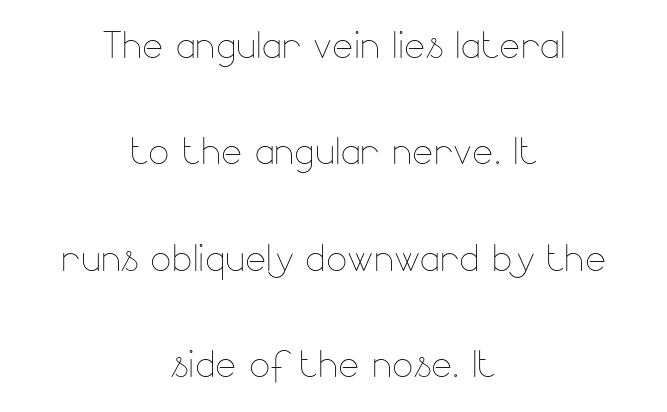
The image shows 50 px thin type, upright; set centered, loose line spacing (2.13x), normal letter spacing, not underlined; low stroke contrast and a small x-height.
